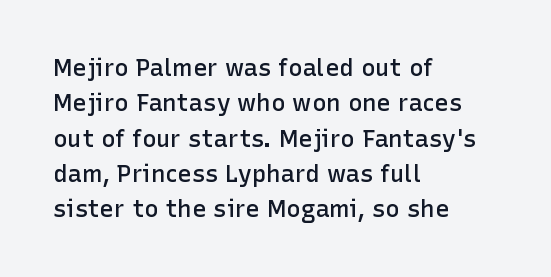
Q: Is the text bold? A: Semi-bold.
Q: Is the text italic (slanted)? A: No, it is upright.
Q: Is the text underlined? A: No.
Q: How is the paragraph aligned? A: Left-aligned.
Q: Is the spacing between letters normal or unusually wide? A: Normal.
Q: Is the spacing between lines tight, normal or loose? A: Normal.
